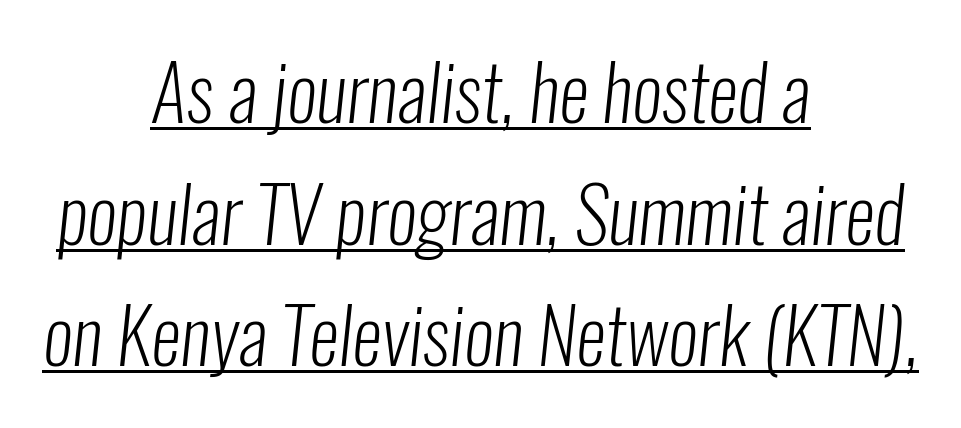
{"serif": "no", "bold": "no", "weight": "light", "width": "condensed", "stroke_contrast": "low", "x_height": "medium", "monospaced": "no", "underline": "yes", "align": "center", "line_spacing": "normal", "line_spacing_ratio": 1.6, "letter_spacing": "normal", "letter_spacing_em": 0.0, "glyph_px": 76}
